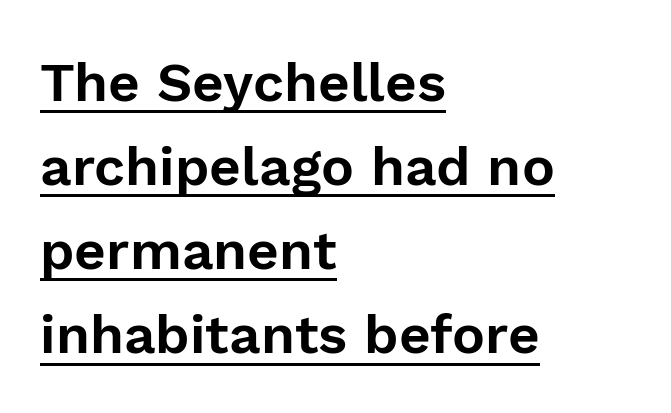
Whoever set this chose a conventional vertical rhythm. The face used here is rendered with its standard letterfit. Notice how the passage keeps a crisp vertical edge on the left only. The specimen includes a rule beneath the text block's lines.
